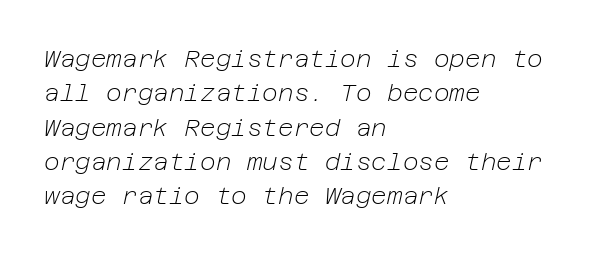
{"italic": "yes", "lean": "right", "slant_degrees": 12, "bold": "no", "underline": "no", "align": "left", "line_spacing": "normal", "line_spacing_ratio": 1.43, "letter_spacing": "normal", "letter_spacing_em": 0.0, "glyph_px": 24}
